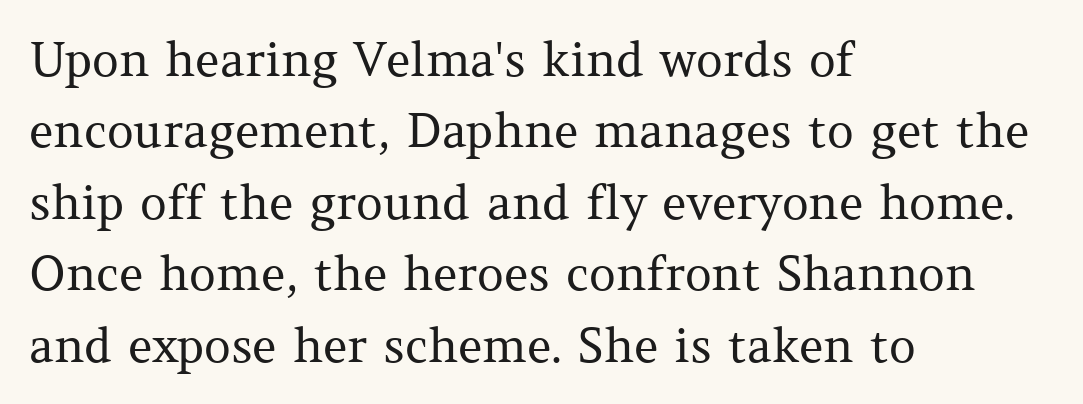
The image shows 47 px regular-weight serif type, upright; set left-aligned, normal line spacing (1.52x), normal letter spacing, not underlined; medium stroke contrast and a medium x-height.
